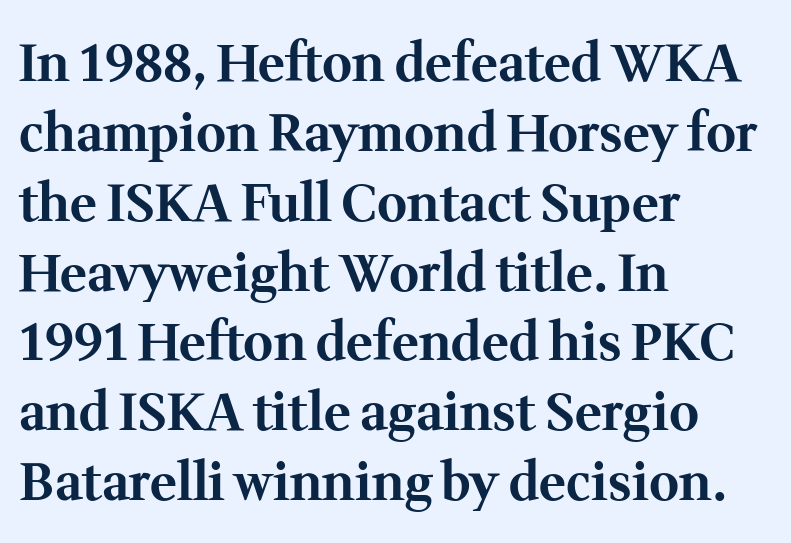
The image shows 51 px bold serif type, upright; set left-aligned, normal line spacing (1.37x), normal letter spacing, not underlined; medium stroke contrast and a medium x-height.
